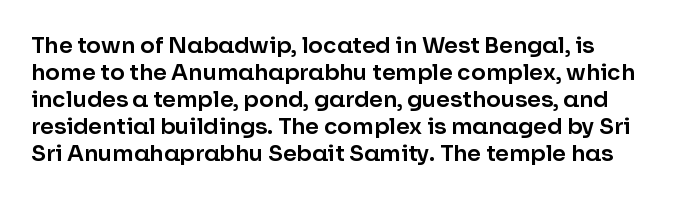
{"italic": "no", "underline": "no", "line_spacing_ratio": 1.23, "letter_spacing": "normal", "letter_spacing_em": 0.0, "glyph_px": 22}
